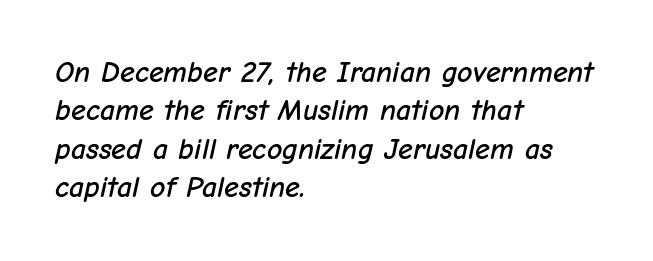
Q: Is the text italic (slanted)? A: Yes, it leans right by about 12 degrees.
Q: Is the text underlined? A: No.
Q: How is the paragraph aligned? A: Left-aligned.
Q: Is the spacing between letters normal or unusually wide? A: Normal.
Q: Is the spacing between lines tight, normal or loose? A: Normal.
Q: Width (condensed, normal, or wide)? A: Normal.
Q: Stroke contrast? A: Low.
Q: x-height? A: Medium.
Q: Monospaced? A: No.
